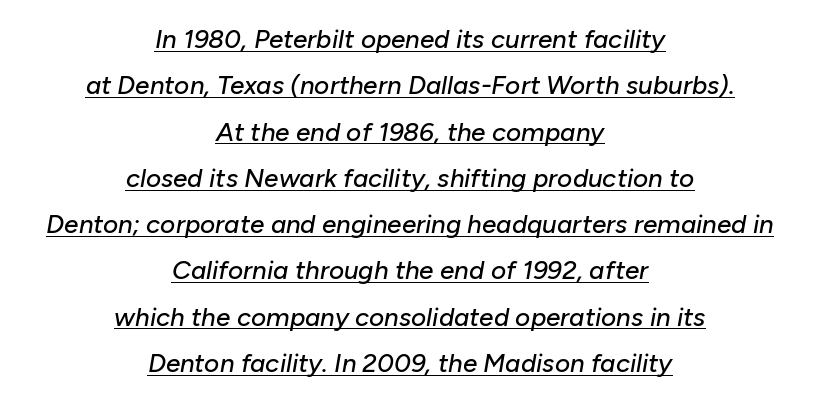
The image shows 26 px text type, italic (leaning right); set centered, line spacing 1.78x, normal letter spacing, underlined.
